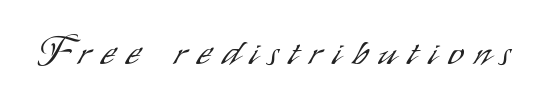
Q: Is the text bold? A: No.
Q: Is the text italic (slanted)? A: Yes.
Q: Is the typeface a serif or a sans-serif typeface? A: Sans-serif.
Q: Is the text underlined? A: No.
Q: Is the spacing between letters normal or unusually wide? A: Unusually wide.
Q: Width (condensed, normal, or wide)? A: Condensed.
Q: Stroke contrast? A: Low.
Q: x-height? A: Small.
Q: Monospaced? A: No.
